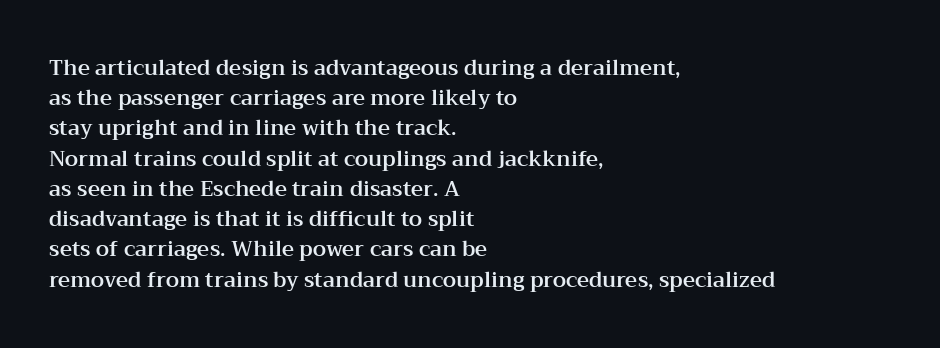
Q: Is the text italic (slanted)? A: No, it is upright.
Q: Is the text underlined? A: No.
Q: How is the paragraph aligned? A: Left-aligned.
Q: Is the spacing between letters normal or unusually wide? A: Normal.
Q: Is the spacing between lines tight, normal or loose? A: Normal.
